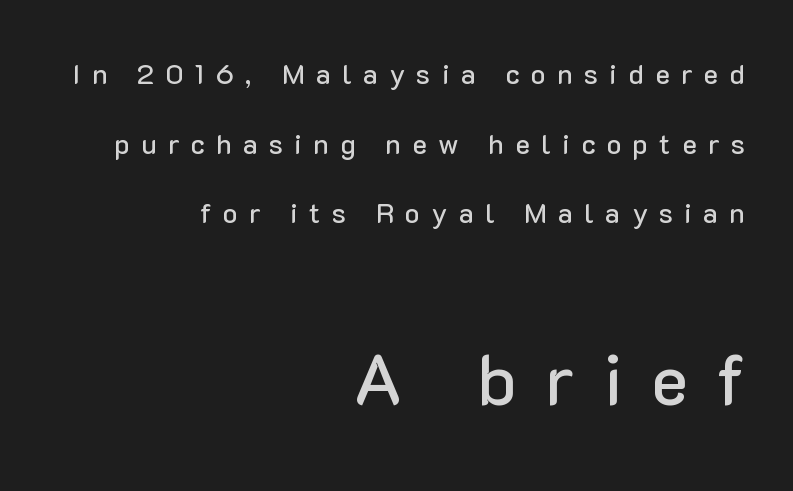
The image shows 71 px sans-serif type, upright; set right-aligned, loose line spacing (2.49x), unusually wide letter spacing (+0.4 em), not underlined; the second (bottom) block is 2.54x larger; low stroke contrast and a medium x-height.
